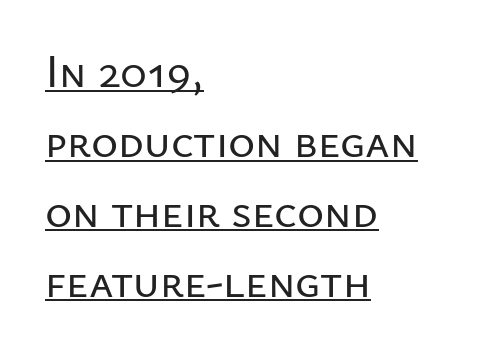
Successive baselines arrive at the customary interval. Proportional: the letters do not fall into vertical columns. Inter-character spacing is left at the font's built-in metrics. Nothing sits at the stroke ends, so this counts as sans-serif. Ascenders rise straight up at ninety degrees. This sample is left-justified, so line endings fall wherever the words run out.
